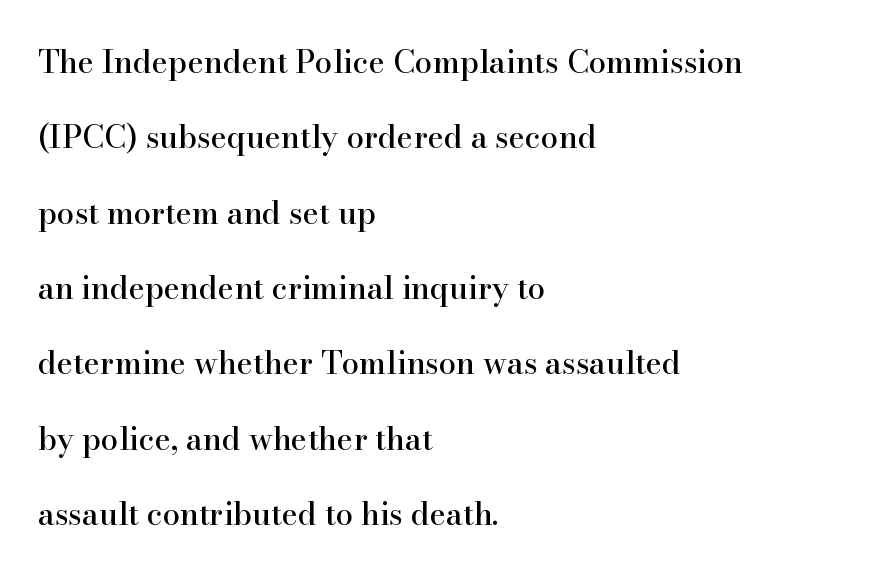
{"serif": "yes", "italic": "no", "width": "normal", "stroke_contrast": "high", "x_height": "small", "monospaced": "no", "underline": "no", "align": "left", "line_spacing": "loose", "line_spacing_ratio": 2.43, "letter_spacing": "normal", "letter_spacing_em": 0.0, "glyph_px": 31}
